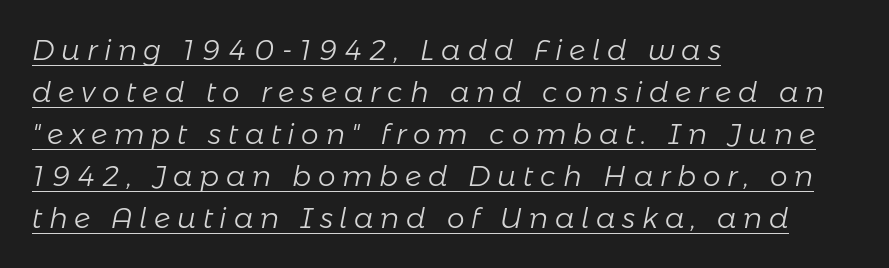
The image shows 28 px light type, italic (leaning right); set left-aligned, normal line spacing (1.5x), unusually wide letter spacing (+0.24 em), underlined; low stroke contrast and a medium x-height.
